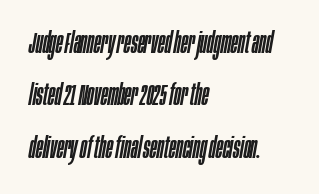
{"italic": "yes", "lean": "right", "slant_degrees": 10, "width": "condensed", "stroke_contrast": "low", "x_height": "large", "monospaced": "no", "underline": "no", "align": "left", "line_spacing_ratio": 1.81, "letter_spacing": "normal", "letter_spacing_em": 0.0, "glyph_px": 29}
